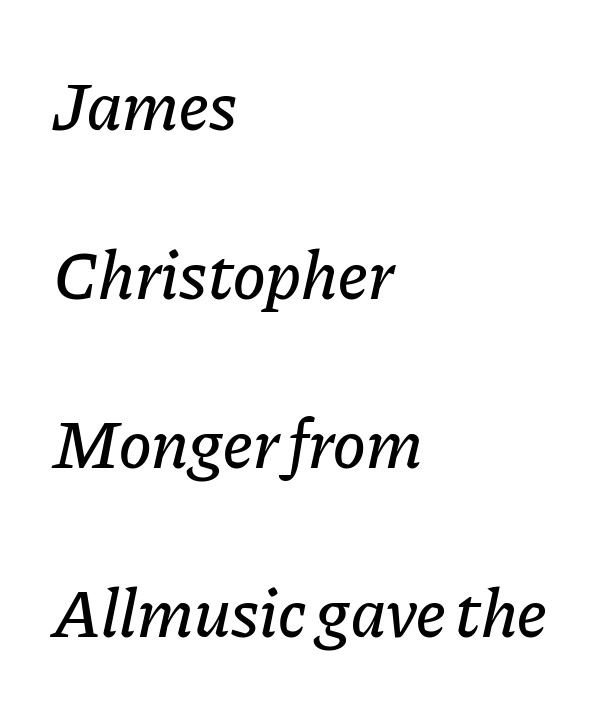
The passage shown has conventional tracking throughout. These lines stack with their left ends in a neat column. Line spacing here is loose. These lines are rendered in a variable-pitch font. The passage shown is not underscored anywhere. Style check: oblique.
